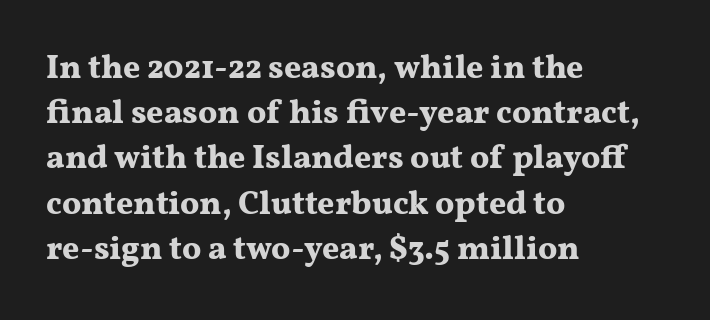
You could not count columns in this text — the font is proportionally spaced. This sample uses an upright cut, with every glyph sitting square on the baseline. Compared with an ordinary text face, these strokes are far heavier — a full bold. Check the space under the baseline: it is left empty.
